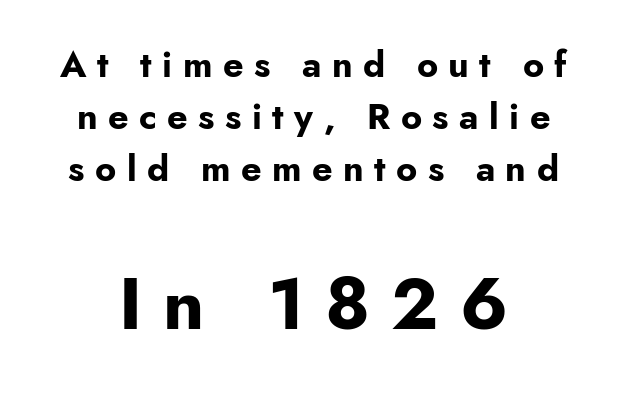
The image shows 72 px bold sans-serif type, upright; set centered, normal line spacing (1.44x), unusually wide letter spacing (+0.29 em), not underlined; the second (bottom) block is 2.0x larger; low stroke contrast and a small x-height.
